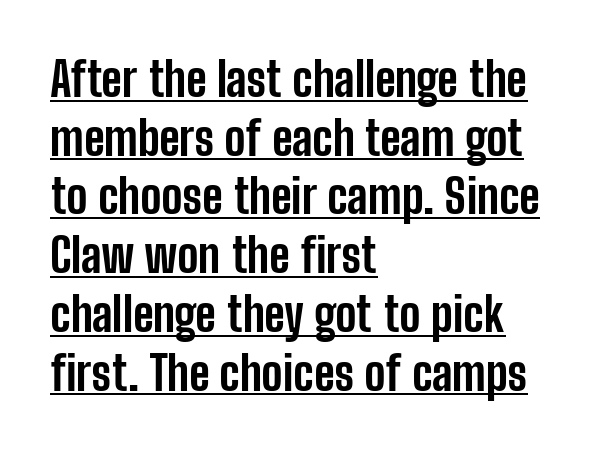
The image shows 47 px bold, condensed sans-serif type, upright; set left-aligned, normal line spacing (1.25x), normal letter spacing, underlined; low stroke contrast and a medium x-height.
